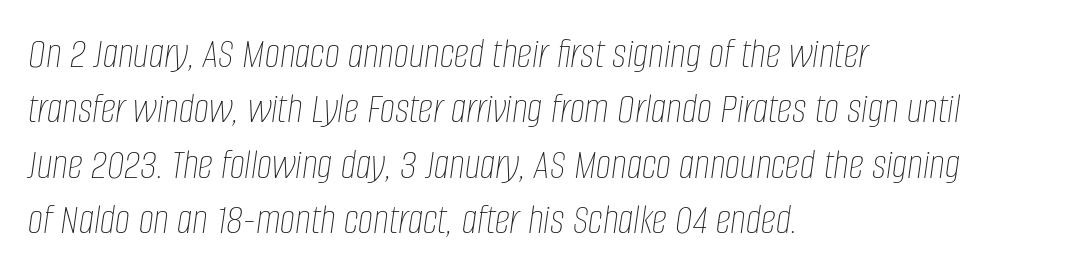
Quick note: interline space is typical. This sample is left-justified, so line endings fall wherever the words run out. Check under the words: just untouched page. Between one letter and the next there's only the usual sliver of space. The typeface has the unassuming heft of standard copy or less.
